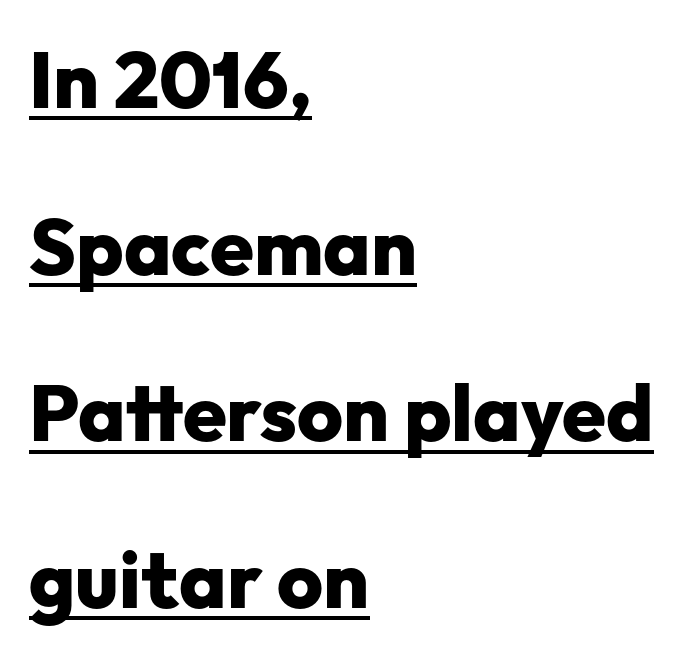
Compared with typical paragraphs, the rows here are farther apart. Does a line run under the words? Yes, clearly. This rendering uses left alignment, leaving the right contour irregular. The specimen reads as upright at a glance. Examine the stroke ends and you'll find no serifs.
